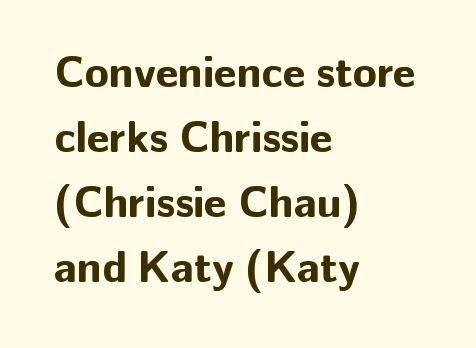
{"serif": "no", "italic": "no", "bold": "yes", "weight": "bold", "width": "normal", "stroke_contrast": "low", "x_height": "medium", "monospaced": "no", "underline": "no", "align": "left", "line_spacing": "normal", "line_spacing_ratio": 1.48, "letter_spacing": "normal", "letter_spacing_em": 0.0, "glyph_px": 44}
